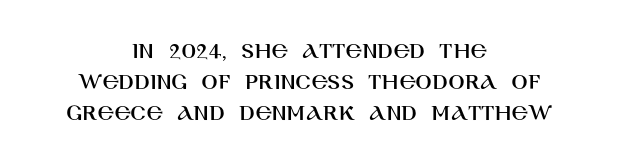
This rendering features lettering with no underline. This rendering leaves character spacing at its baseline value. If you folded the block vertically in half, each line would mirror itself in length. Posture: upright roman. Honestly, the row spacing looks completely unremarkable.
